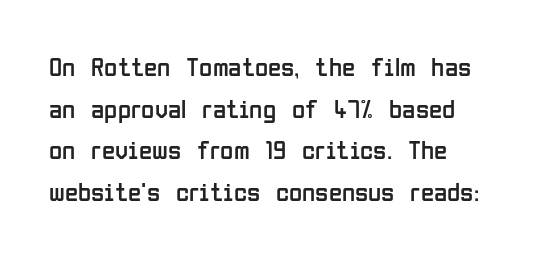
This sample uses an upright cut, with every glyph sitting square on the baseline. Lines of text with bare space underneath. The setting favours the left margin, as ordinary paragraphs usually do. Leading: standard. The typesetting does not lean heavy: it is not bold. You could call the tracking neutral — neither tight nor loose.
